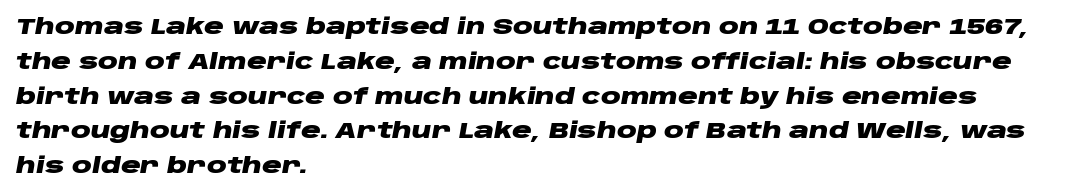
{"italic": "yes", "lean": "right", "slant_degrees": 10, "bold": "yes", "underline": "no", "align": "left", "line_spacing": "normal", "line_spacing_ratio": 1.58, "letter_spacing": "normal", "letter_spacing_em": 0.0, "glyph_px": 22}
